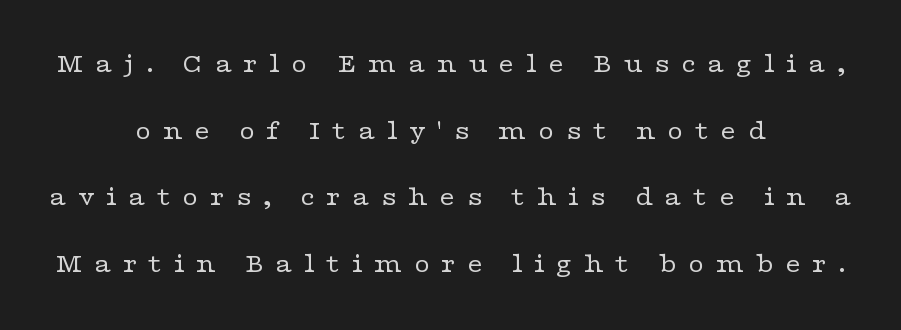
The image shows 27 px text type, upright; set centered, loose line spacing (2.47x), unusually wide letter spacing (+0.41 em), not underlined.
